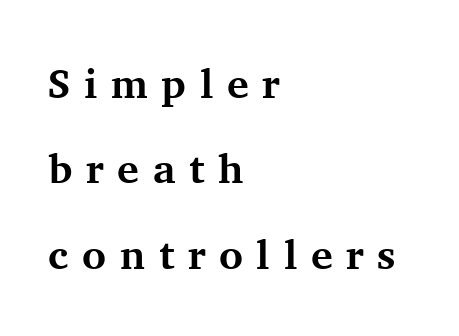
Q: Is the text bold? A: Yes.
Q: Is the text italic (slanted)? A: No, it is upright.
Q: Is the typeface a serif or a sans-serif typeface? A: Serif.
Q: Is the text underlined? A: No.
Q: How is the paragraph aligned? A: Left-aligned.
Q: Is the spacing between letters normal or unusually wide? A: Unusually wide.
Q: Is the spacing between lines tight, normal or loose? A: Loose.
Q: Width (condensed, normal, or wide)? A: Normal.
Q: Stroke contrast? A: Medium.
Q: x-height? A: Medium.
Q: Monospaced? A: No.
